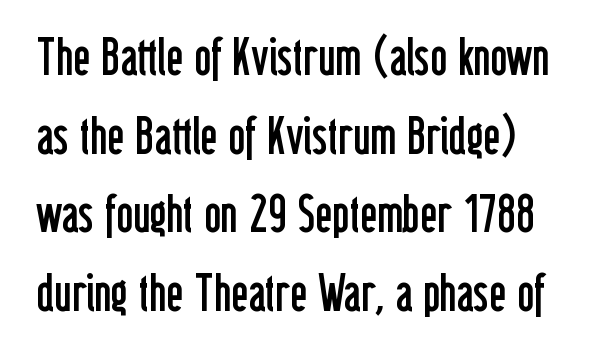
Is this a heavy cut? Hardly; it is regular or lighter. These lines sit exactly where default settings would place them. A roman cut, with each character standing at attention. The letters carry no serifs — their stems end cleanly without finishing strokes. A typesetter would call this zero additional tracking. Unmarked baselines from the first word to the last.
